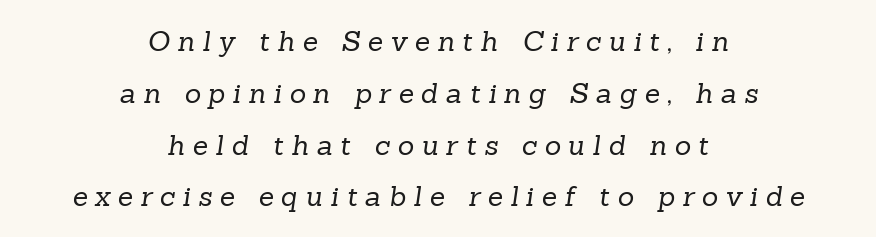
{"serif": "yes", "bold": "no", "weight": "regular", "width": "normal", "stroke_contrast": "low", "x_height": "medium", "monospaced": "no", "underline": "no", "align": "center", "line_spacing_ratio": 1.85, "letter_spacing": "wide", "letter_spacing_em": 0.27, "glyph_px": 28}
